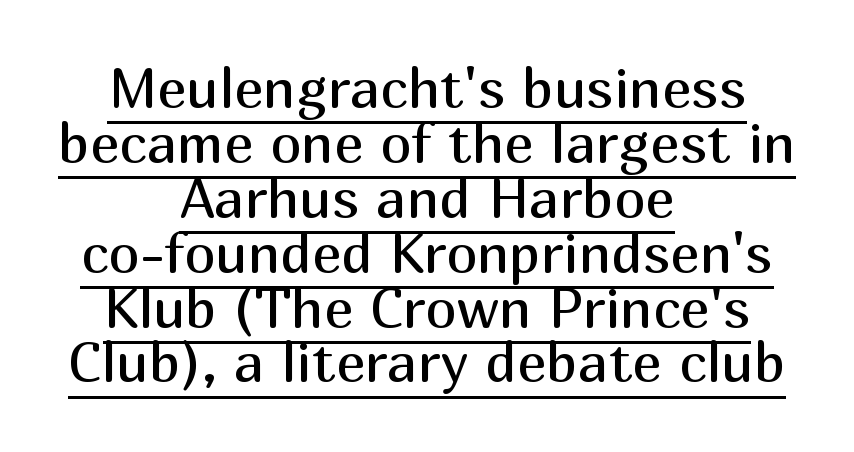
The image shows 56 px regular-weight sans-serif type, upright; set centered, tight line spacing (0.98x), normal letter spacing, underlined; medium stroke contrast and a medium x-height.
